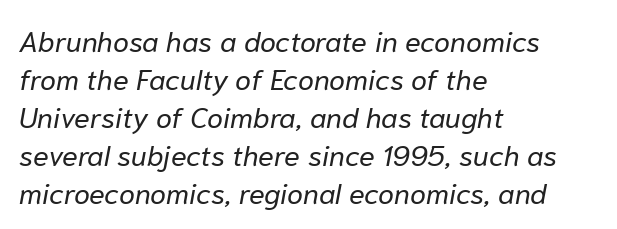
The image shows 29 px regular-weight type, italic (leaning right); set left-aligned, normal line spacing (1.31x), normal letter spacing, not underlined; low stroke contrast and a medium x-height.
